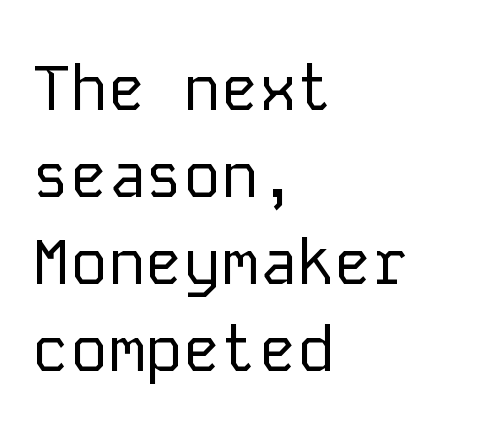
{"serif": "no", "italic": "no", "bold": "no", "weight": "regular", "width": "normal", "stroke_contrast": "low", "x_height": "medium", "monospaced": "yes", "underline": "no", "align": "left", "line_spacing": "normal", "line_spacing_ratio": 1.38, "letter_spacing": "normal", "letter_spacing_em": 0.0, "glyph_px": 63}
